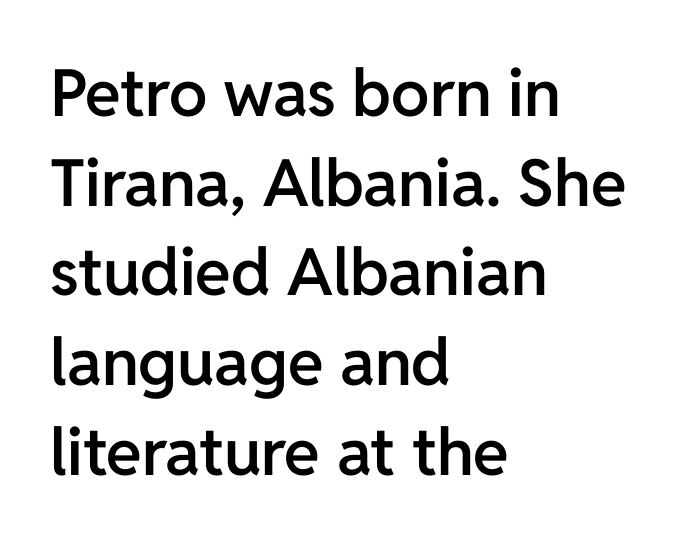
{"serif": "no", "italic": "no", "bold": "semi", "weight": "semibold", "width": "normal", "stroke_contrast": "low", "x_height": "medium", "monospaced": "no", "underline": "no", "align": "left", "line_spacing": "normal", "line_spacing_ratio": 1.38, "letter_spacing": "normal", "letter_spacing_em": 0.0, "glyph_px": 65}
